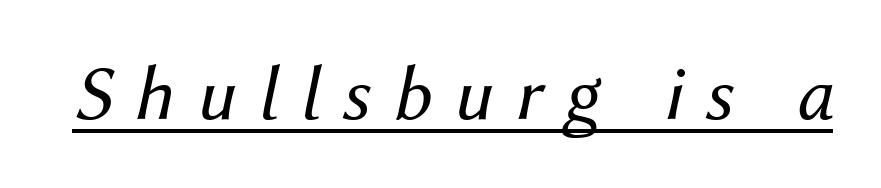
{"italic": "yes", "lean": "right", "slant_degrees": 12, "bold": "no", "weight": "regular", "width": "normal", "stroke_contrast": "medium", "x_height": "medium", "monospaced": "no", "underline": "yes", "letter_spacing": "wide", "letter_spacing_em": 0.28, "glyph_px": 78}
